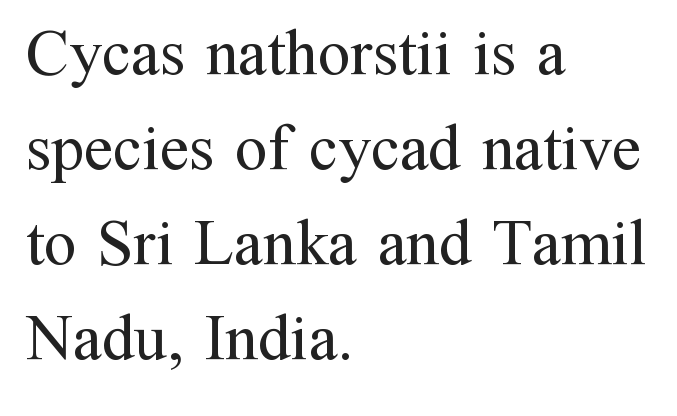
Nobody touched the tracking dial on this one. When letters stand straight like this, we call the style roman or upright. Each stroke keeps to a modest, everyday thickness or less. The letters advance in unequal steps, a hallmark of proportional type. If you measured baseline to baseline, you'd find a middling distance.
